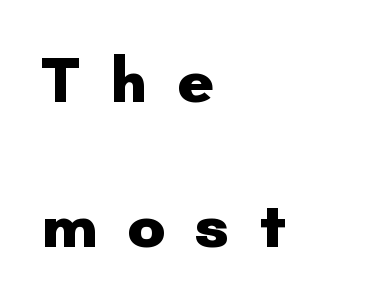
Weight check: bold — yes, fully. Do the characters align in a grid? No, the font is proportional. In terms of posture, this sample is upright. The passage shown stacks its lines with a broad gap.
